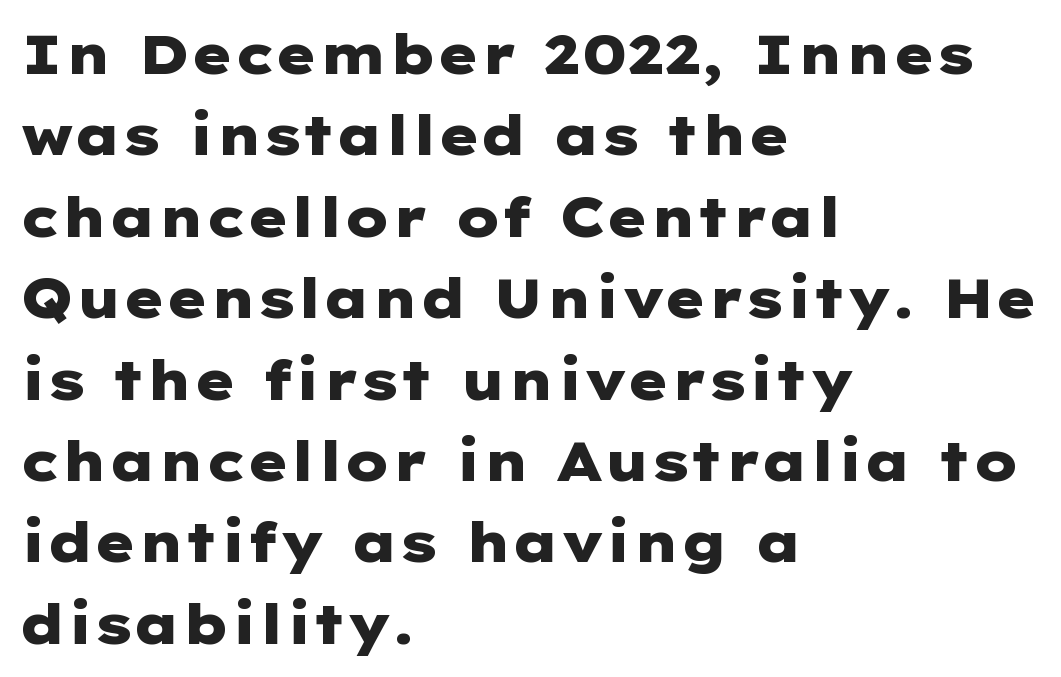
Each letter's strokes conclude bluntly, with no projecting serifs. This rendering features lettering with no underline. Each line starts at the same left margin while the right side varies. Posture: upright roman. The gaps between neighbouring characters are ordinary and unremarkable. Typesetter's note: full bold, strokes at maximum text heaviness.
